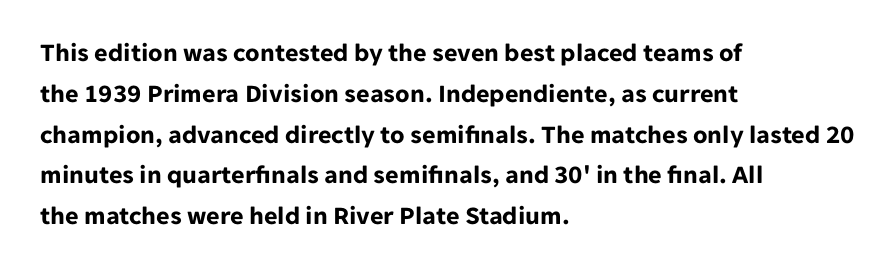
Q: Is the text bold? A: Yes.
Q: Is the text italic (slanted)? A: No, it is upright.
Q: Is the text underlined? A: No.
Q: How is the paragraph aligned? A: Left-aligned.
Q: Is the spacing between letters normal or unusually wide? A: Normal.
Q: Is the spacing between lines tight, normal or loose? A: Normal.
